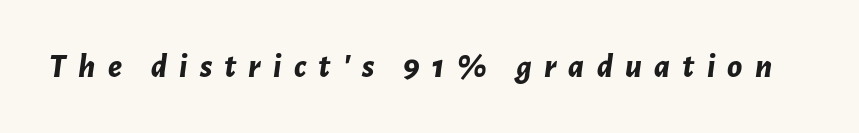
The image shows 34 px bold type, italic (leaning right); set unusually wide letter spacing (+0.36 em), not underlined; low stroke contrast and a medium x-height.
